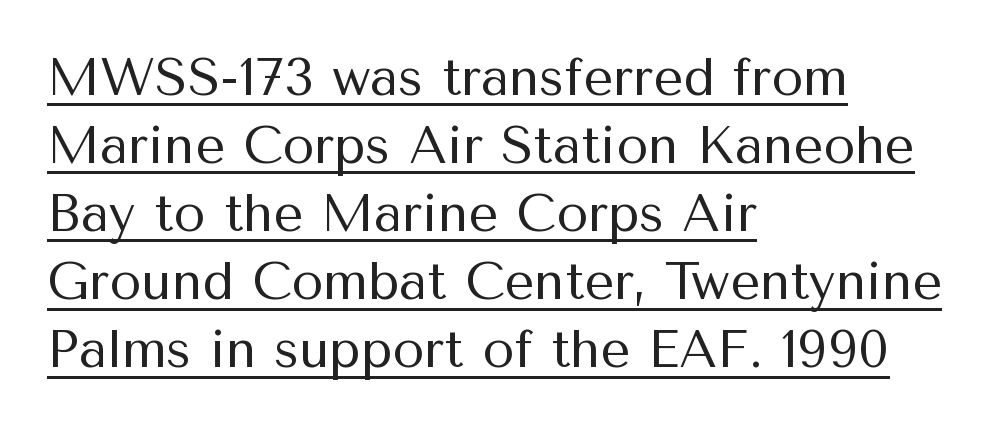
The image shows 52 px regular-weight sans-serif type, upright; set left-aligned, normal line spacing (1.31x), normal letter spacing, underlined; medium stroke contrast and a medium x-height.
